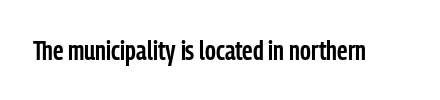
{"italic": "no", "bold": "semi", "underline": "no", "letter_spacing": "normal", "letter_spacing_em": 0.0, "glyph_px": 27}
